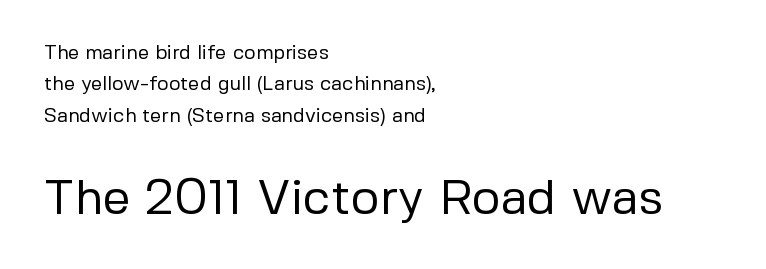
{"serif": "no", "italic": "no", "bold": "no", "weight": "regular", "width": "normal", "stroke_contrast": "low", "x_height": "medium", "monospaced": "no", "underline": "no", "align": "left", "line_spacing": "normal", "line_spacing_ratio": 1.57, "letter_spacing": "normal", "letter_spacing_em": 0.0, "larger_block": "second", "size_ratio": 2.45, "glyph_px": 49}
